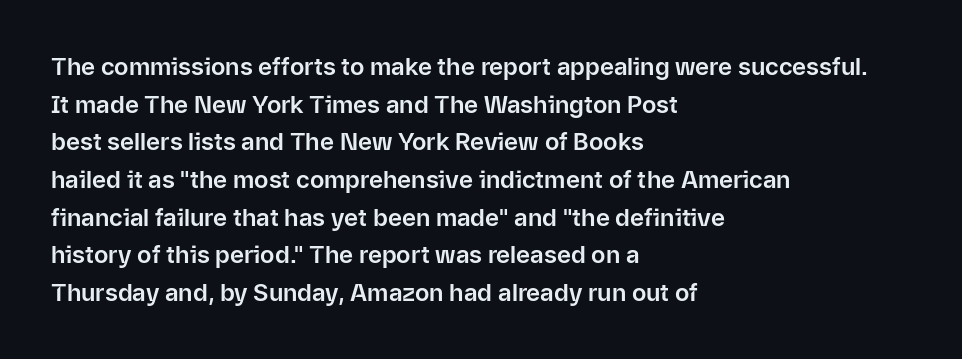
Q: Is the text italic (slanted)? A: No, it is upright.
Q: Is the text underlined? A: No.
Q: How is the paragraph aligned? A: Left-aligned.
Q: Is the spacing between letters normal or unusually wide? A: Normal.
Q: Is the spacing between lines tight, normal or loose? A: Normal.
